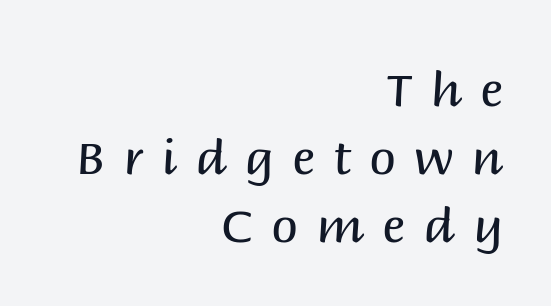
The passage shown is not underscored anywhere. Stems here are at most as thick as an everyday book face. One glance says typical: line gaps are just what's usual. Compared with a flush-left layout, this one pins lines to the opposite, right side. You could not count columns in this text — the font is proportionally spaced.
